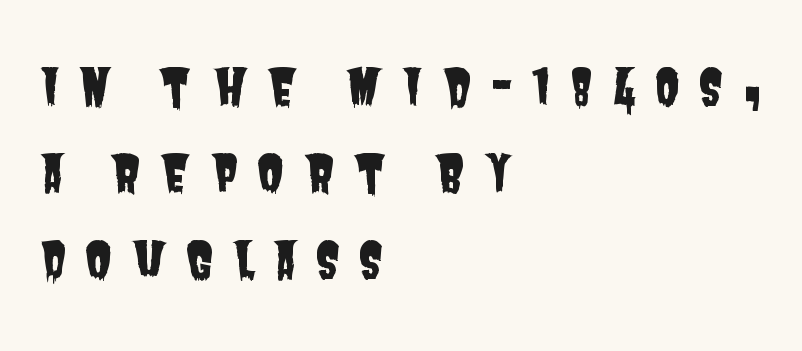
The image shows 50 px condensed sans-serif type; set left-aligned, line spacing 1.73x, unusually wide letter spacing (+0.38 em), not underlined; low stroke contrast and a large x-height.
